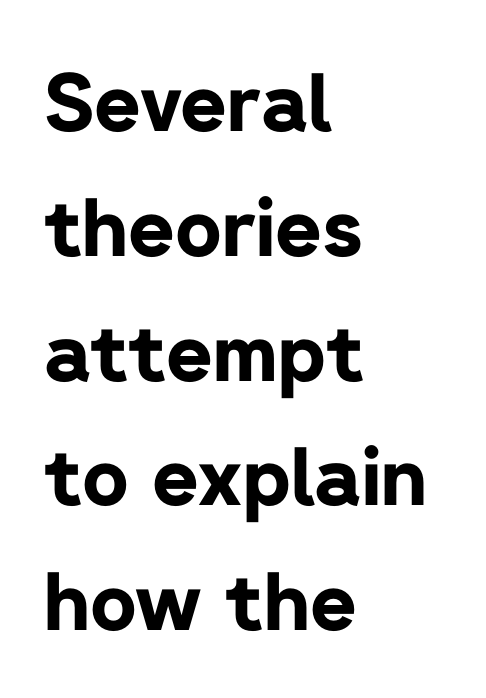
Q: Is the text bold? A: Yes.
Q: Is the text italic (slanted)? A: No, it is upright.
Q: Is the typeface a serif or a sans-serif typeface? A: Sans-serif.
Q: Is the text underlined? A: No.
Q: How is the paragraph aligned? A: Left-aligned.
Q: Is the spacing between letters normal or unusually wide? A: Normal.
Q: Is the spacing between lines tight, normal or loose? A: Normal.
Q: Width (condensed, normal, or wide)? A: Normal.
Q: Stroke contrast? A: Low.
Q: x-height? A: Medium.
Q: Monospaced? A: No.
